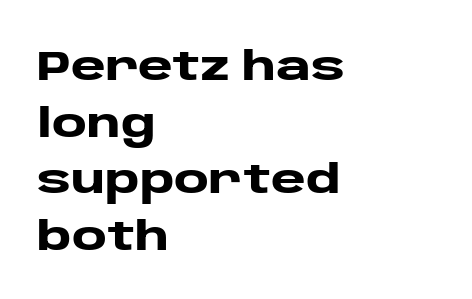
{"serif": "no", "italic": "no", "bold": "yes", "weight": "heavy", "width": "wide", "stroke_contrast": "low", "x_height": "large", "monospaced": "no", "underline": "no", "align": "left", "line_spacing": "normal", "line_spacing_ratio": 1.35, "letter_spacing": "normal", "letter_spacing_em": 0.0, "glyph_px": 42}
